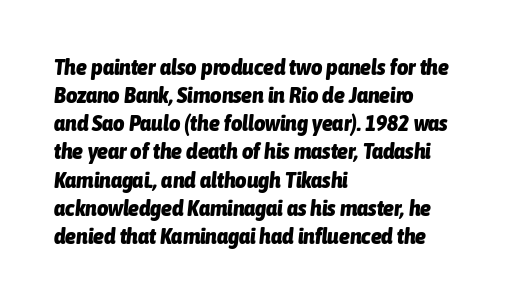
The image shows 22 px bold type, italic (leaning right); set left-aligned, normal line spacing (1.28x), normal letter spacing, not underlined.
